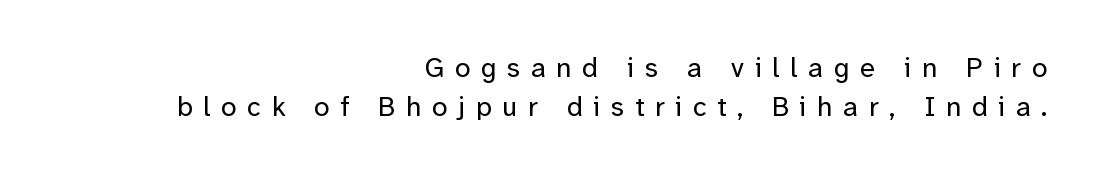
Q: Is the text bold? A: No.
Q: Is the text italic (slanted)? A: No, it is upright.
Q: Is the typeface a serif or a sans-serif typeface? A: Sans-serif.
Q: Is the text underlined? A: No.
Q: How is the paragraph aligned? A: Right-aligned.
Q: Is the spacing between letters normal or unusually wide? A: Unusually wide.
Q: Is the spacing between lines tight, normal or loose? A: Normal.
Q: Width (condensed, normal, or wide)? A: Normal.
Q: Stroke contrast? A: Low.
Q: x-height? A: Medium.
Q: Monospaced? A: No.
